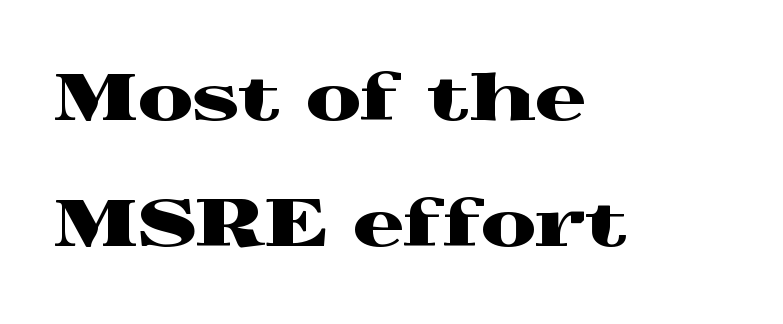
The image shows 64 px wide serif type, upright; set left-aligned, loose line spacing (1.97x), normal letter spacing, not underlined; a medium x-height.
